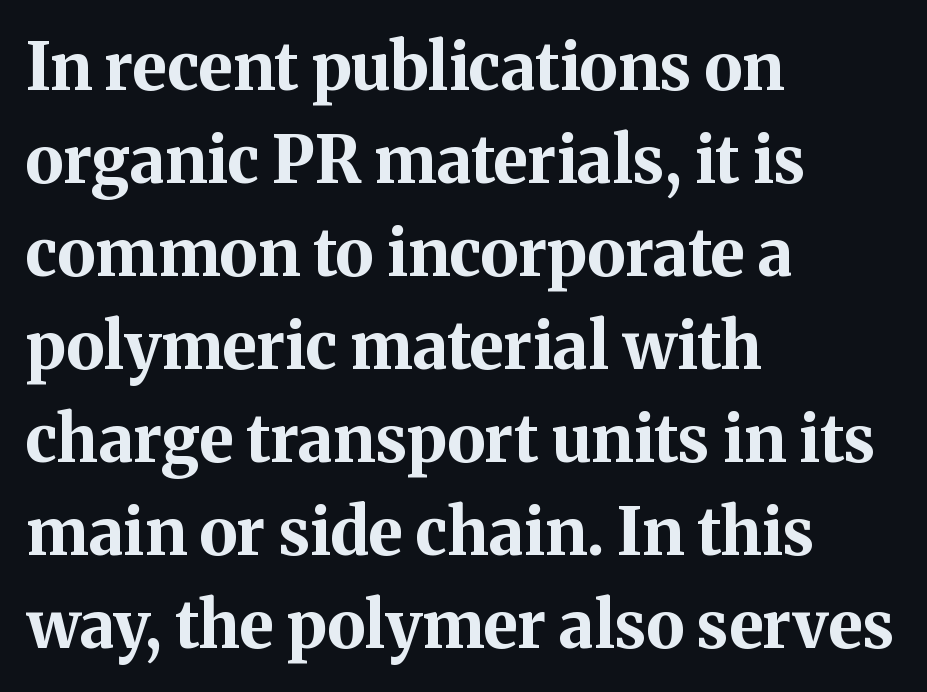
The image shows 65 px bold serif type, upright; set left-aligned, normal line spacing (1.43x), normal letter spacing, not underlined; medium stroke contrast and a medium x-height.
